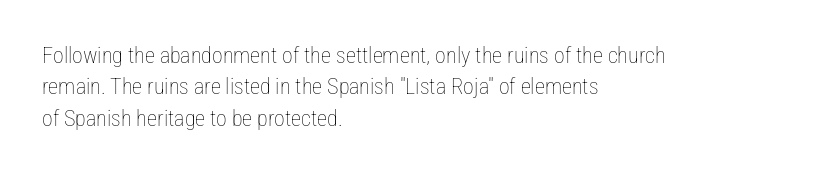
The line-height multiplier appears to be the usual default. The ragged edge is on the right, which tells us the setting is flush left. A typesetter would mark this as roman, not italic. This sample uses plain, unmodified letter spacing. No letter is thick-stroked: the sample isn't bold.
